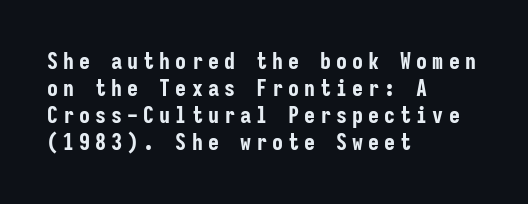
Nope, not italic — everything's standing straight. The tracking jumps out immediately: characters are airy and widely separated. Its strokes are broad and dark, the hallmark of bold type. Rule under the text: the space is simply empty. The compositor pushed each line to the left boundary.
